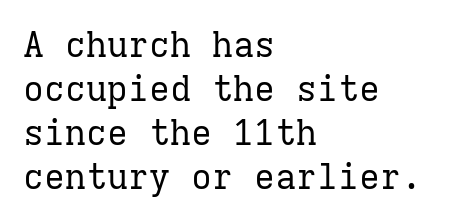
{"serif": "yes", "italic": "no", "bold": "no", "weight": "regular", "width": "normal", "stroke_contrast": "low", "x_height": "medium", "monospaced": "yes", "underline": "no", "align": "left", "line_spacing": "normal", "line_spacing_ratio": 1.26, "letter_spacing": "normal", "letter_spacing_em": 0.0, "glyph_px": 35}
